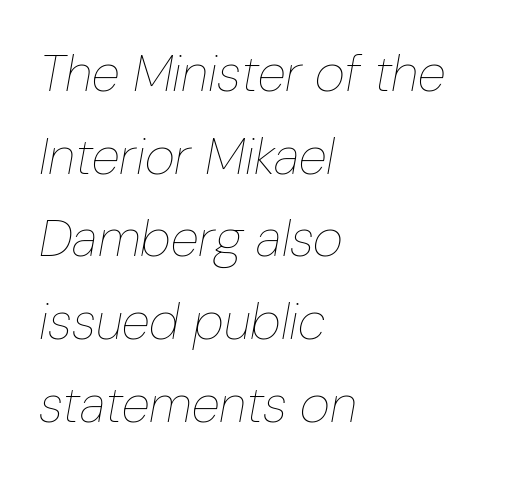
Q: Is the text bold? A: No.
Q: Is the text italic (slanted)? A: Yes, it leans right by about 10 degrees.
Q: Is the text underlined? A: No.
Q: How is the paragraph aligned? A: Left-aligned.
Q: Is the spacing between letters normal or unusually wide? A: Normal.
Q: Is the spacing between lines tight, normal or loose? A: Normal.
Q: Width (condensed, normal, or wide)? A: Condensed.
Q: Stroke contrast? A: Low.
Q: x-height? A: Medium.
Q: Monospaced? A: No.
